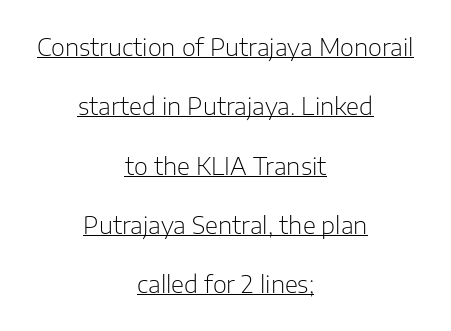
{"italic": "no", "bold": "no", "underline": "yes", "align": "center", "line_spacing": "loose", "line_spacing_ratio": 2.47, "letter_spacing": "normal", "letter_spacing_em": 0.0, "glyph_px": 24}
